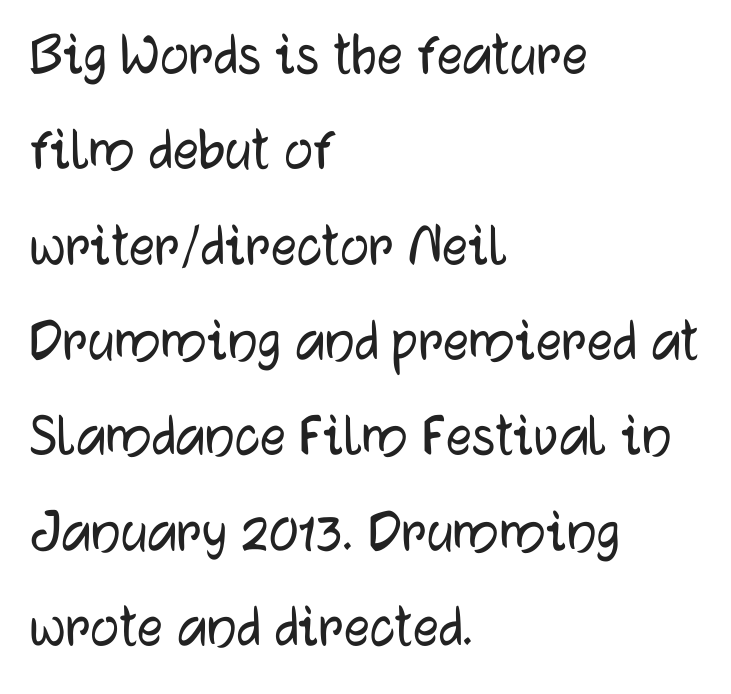
Compared with a centered layout, this one pins lines to the left instead. Compared with typical body copy, the letter spacing here is the same. The string is rendered with underlining switched off. If you drew a line through each stem, it would be perfectly vertical. Character widths vary here, with narrow letters taking less room than wide ones.
